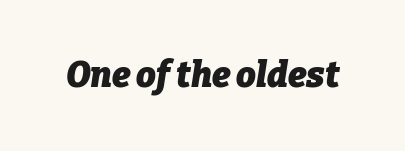
The image shows 35 px heavy type, italic (leaning right); set normal letter spacing, not underlined; low stroke contrast and a medium x-height.
